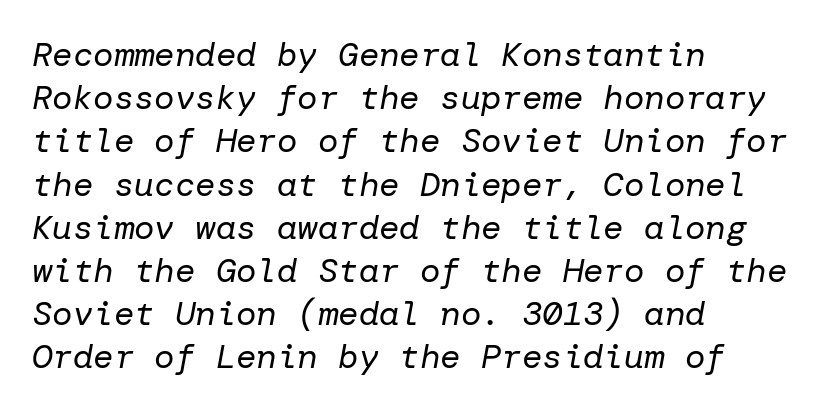
{"italic": "yes", "lean": "right", "slant_degrees": 10, "bold": "no", "weight": "regular", "width": "normal", "stroke_contrast": "low", "x_height": "medium", "underline": "no", "align": "left", "line_spacing": "normal", "line_spacing_ratio": 1.27, "letter_spacing": "normal", "letter_spacing_em": 0.0, "glyph_px": 34}
